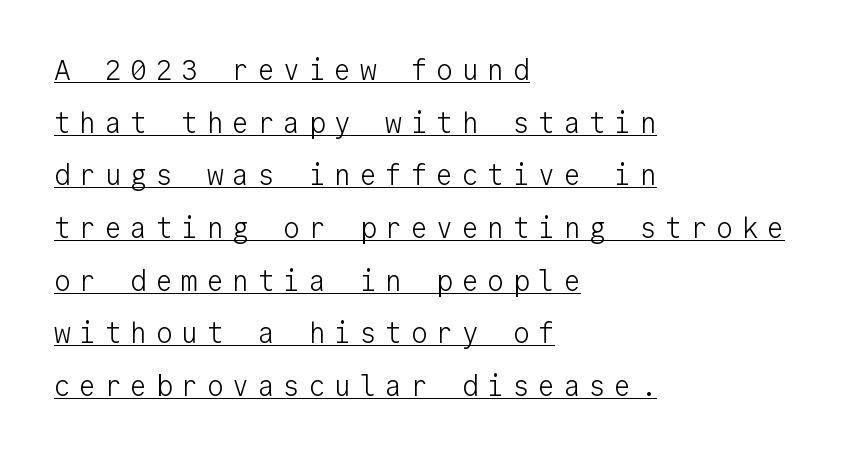
Q: Is the text bold? A: No.
Q: Is the text italic (slanted)? A: No, it is upright.
Q: Is the typeface a serif or a sans-serif typeface? A: Sans-serif.
Q: Is the text underlined? A: Yes.
Q: How is the paragraph aligned? A: Left-aligned.
Q: Is the spacing between letters normal or unusually wide? A: Unusually wide.
Q: Width (condensed, normal, or wide)? A: Normal.
Q: Stroke contrast? A: Low.
Q: x-height? A: Medium.
Q: Monospaced? A: Yes.
